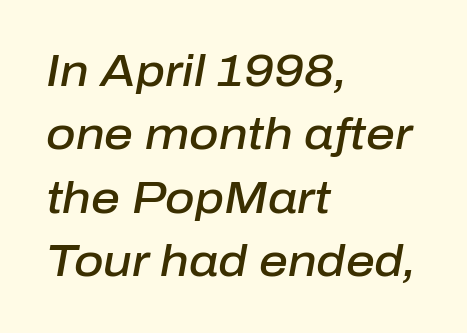
{"italic": "yes", "lean": "right", "slant_degrees": 10, "bold": "semi", "weight": "semibold", "width": "normal", "stroke_contrast": "low", "x_height": "medium", "monospaced": "no", "underline": "no", "align": "left", "line_spacing": "normal", "line_spacing_ratio": 1.41, "letter_spacing": "normal", "letter_spacing_em": 0.0, "glyph_px": 45}
